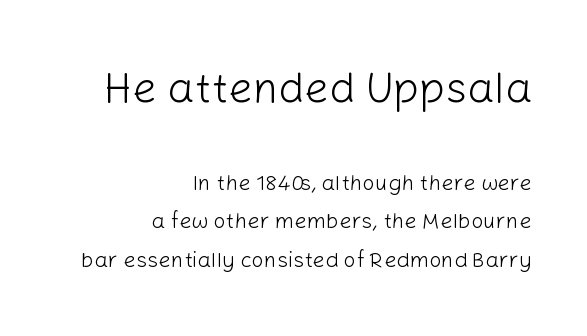
Q: Is the text bold? A: No.
Q: Is the text italic (slanted)? A: No, it is upright.
Q: Is the typeface a serif or a sans-serif typeface? A: Sans-serif.
Q: Is the text underlined? A: No.
Q: How is the paragraph aligned? A: Right-aligned.
Q: Is the spacing between letters normal or unusually wide? A: Normal.
Q: Which block of text is set in a larger size, the first (top) or the second (bottom)? A: The first (top) one.
Q: Width (condensed, normal, or wide)? A: Normal.
Q: Stroke contrast? A: Low.
Q: x-height? A: Medium.
Q: Monospaced? A: No.
